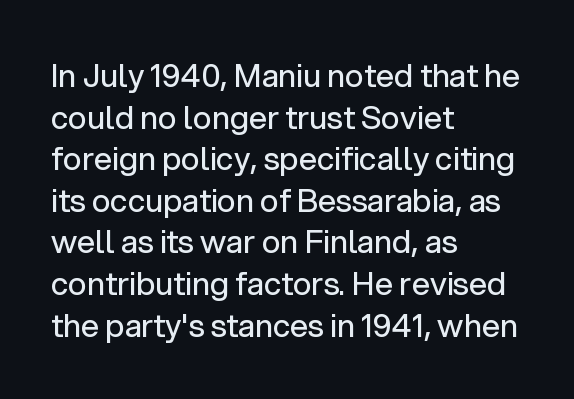
Q: Is the text bold? A: No.
Q: Is the text italic (slanted)? A: No, it is upright.
Q: Is the typeface a serif or a sans-serif typeface? A: Sans-serif.
Q: Is the text underlined? A: No.
Q: How is the paragraph aligned? A: Left-aligned.
Q: Is the spacing between letters normal or unusually wide? A: Normal.
Q: Is the spacing between lines tight, normal or loose? A: Normal.
Q: Width (condensed, normal, or wide)? A: Normal.
Q: Stroke contrast? A: Low.
Q: x-height? A: Medium.
Q: Monospaced? A: No.
